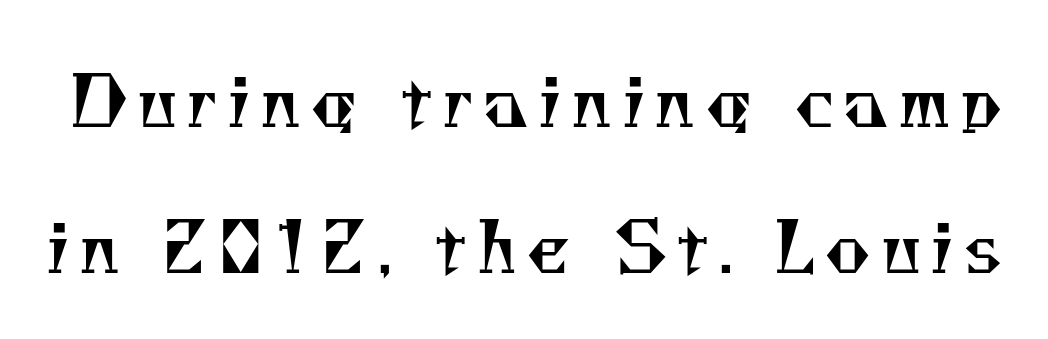
The image shows 70 px regular-weight serif type; set loose line spacing (2.08x), not underlined; medium stroke contrast and a small x-height.
